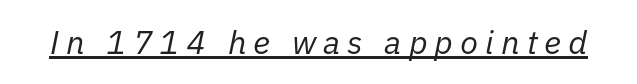
Designer's note — italics engaged. Looks like someone drew a line under every word here. These lines have a slow, spaced-out rhythm from letter to letter. The strokes carry an ordinary text weight at most.
